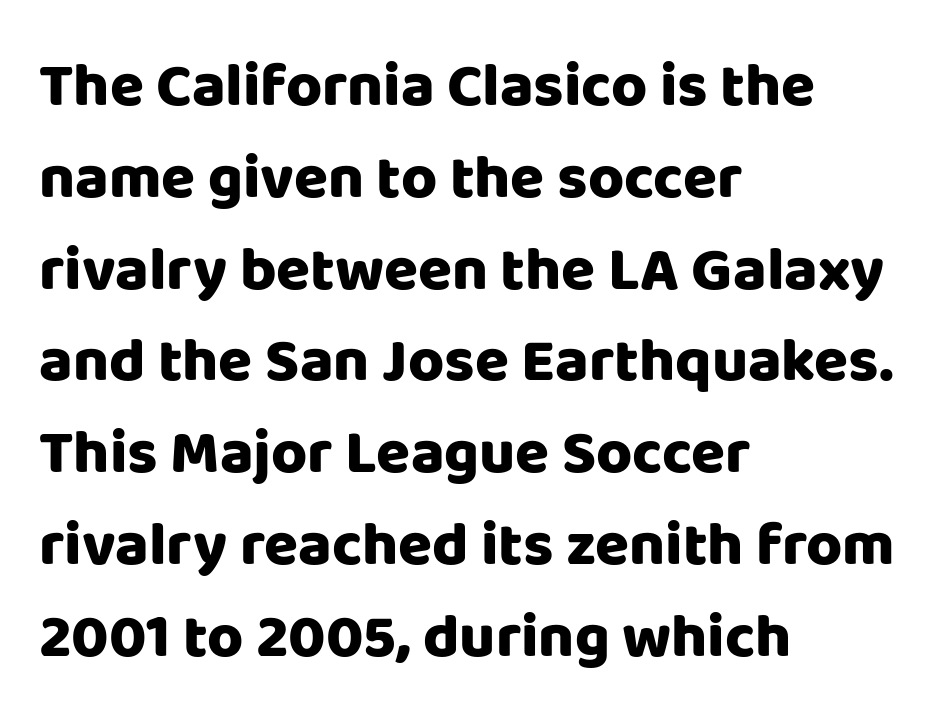
The image shows 62 px heavy sans-serif type, upright; set left-aligned, normal line spacing (1.48x), normal letter spacing, not underlined; low stroke contrast and a large x-height.
